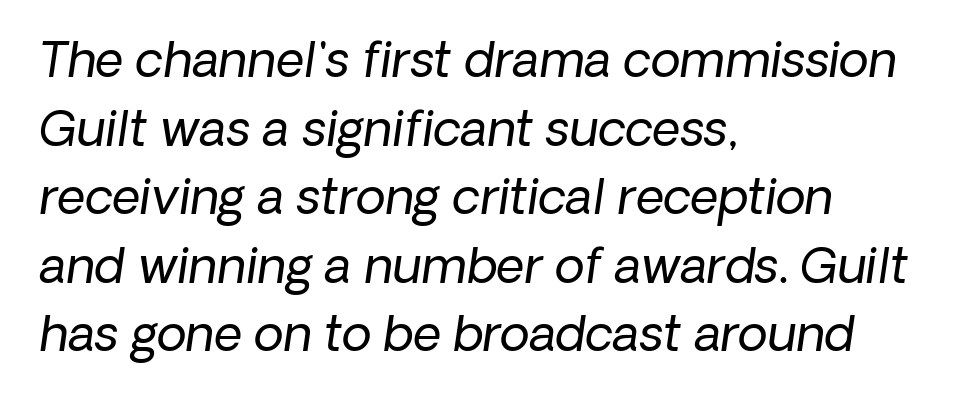
The image shows 49 px regular-weight sans-serif type; set left-aligned, normal line spacing (1.4x), normal letter spacing, not underlined; low stroke contrast and a medium x-height.
